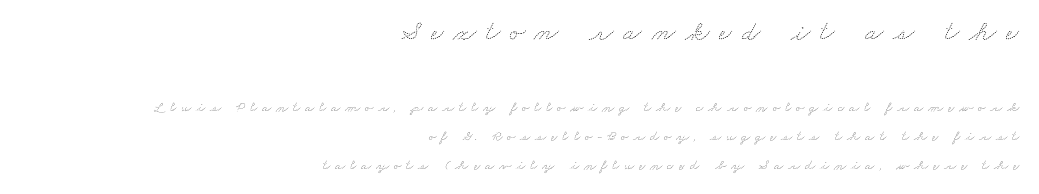
{"bold": "no", "weight": "thin", "width": "wide", "stroke_contrast": "medium", "x_height": "small", "monospaced": "no", "underline": "no", "align": "right", "line_spacing": "loose", "line_spacing_ratio": 2.08, "letter_spacing": "wide", "letter_spacing_em": 0.34, "larger_block": "first", "size_ratio": 2.0, "glyph_px": 28}
